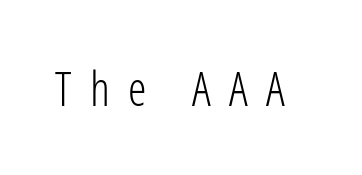
Q: Is the text bold? A: No.
Q: Is the text italic (slanted)? A: No, it is upright.
Q: Is the typeface a serif or a sans-serif typeface? A: Sans-serif.
Q: Is the text underlined? A: No.
Q: Is the spacing between letters normal or unusually wide? A: Unusually wide.
Q: Width (condensed, normal, or wide)? A: Condensed.
Q: Stroke contrast? A: Low.
Q: x-height? A: Medium.
Q: Monospaced? A: No.
